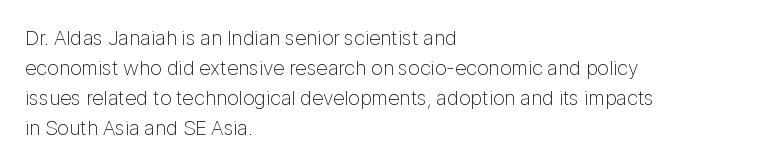
Q: Is the text bold? A: No.
Q: Is the text italic (slanted)? A: No, it is upright.
Q: Is the text underlined? A: No.
Q: How is the paragraph aligned? A: Left-aligned.
Q: Is the spacing between letters normal or unusually wide? A: Normal.
Q: Is the spacing between lines tight, normal or loose? A: Normal.
